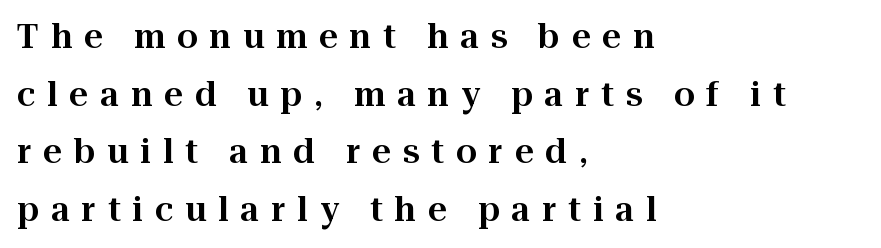
The image shows 33 px serif type, upright; set left-aligned, line spacing 1.75x, unusually wide letter spacing (+0.36 em), not underlined; high stroke contrast and a medium x-height.
